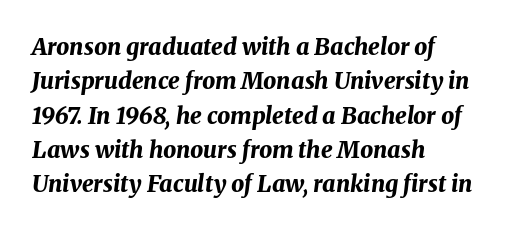
{"italic": "yes", "lean": "right", "slant_degrees": 8, "bold": "yes", "underline": "no", "align": "left", "line_spacing": "normal", "line_spacing_ratio": 1.49, "letter_spacing": "normal", "letter_spacing_em": 0.0, "glyph_px": 23}
